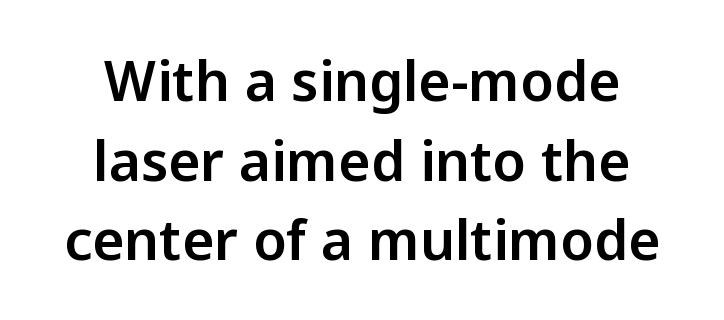
The image shows 55 px sans-serif type, upright; set centered, normal line spacing (1.45x), normal letter spacing, not underlined; low stroke contrast and a medium x-height.
